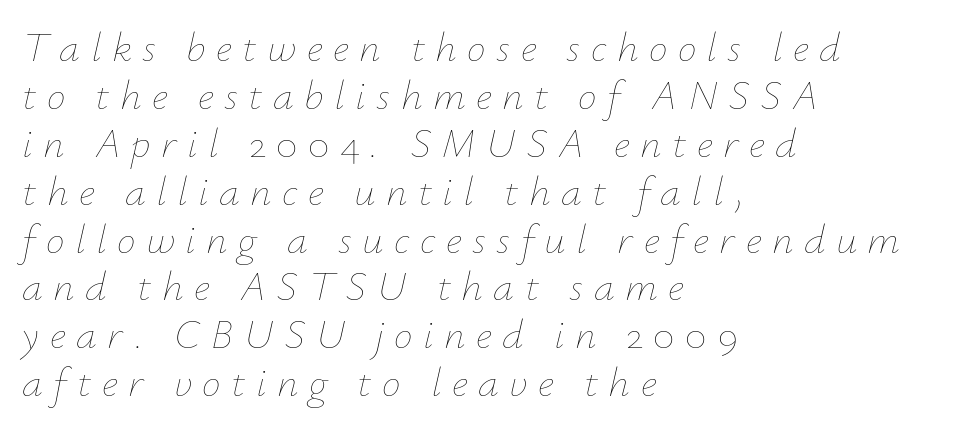
These lines are rendered in a variable-pitch font. The lettering tilts uniformly, giving the passage an italic look. Display-style spreading of the glyphs; the letterfit is very open. The area under the type is left untouched. How would I describe the line gaps? Narrow and economical.
